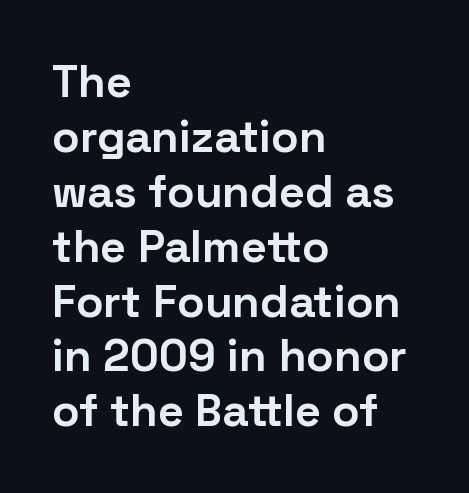
The compositor pushed each line to the left boundary. Underline: absent. Is this a sans? Yes — the strokes have no serifs. Standard letterfit; no display-style spreading of the glyphs.
